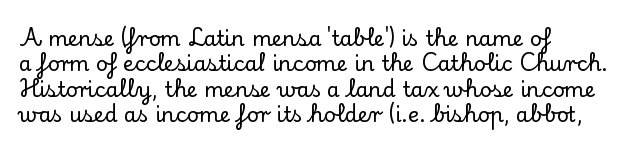
{"italic": "no", "underline": "no", "align": "left", "line_spacing_ratio": 1.21, "letter_spacing": "normal", "letter_spacing_em": 0.0, "glyph_px": 21}
